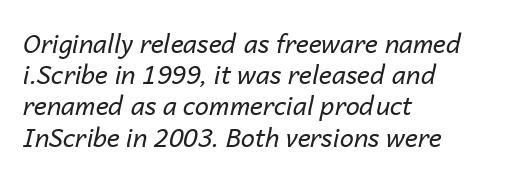
Default kerning and tracking; the words read as compact shapes. There's an unmistakable incline to the writing here. Which margin do the lines hug? The left one — the right edge is uneven. A normal amount of white space separates one row of letters from the next. Unmarked baselines from the first word to the last.
